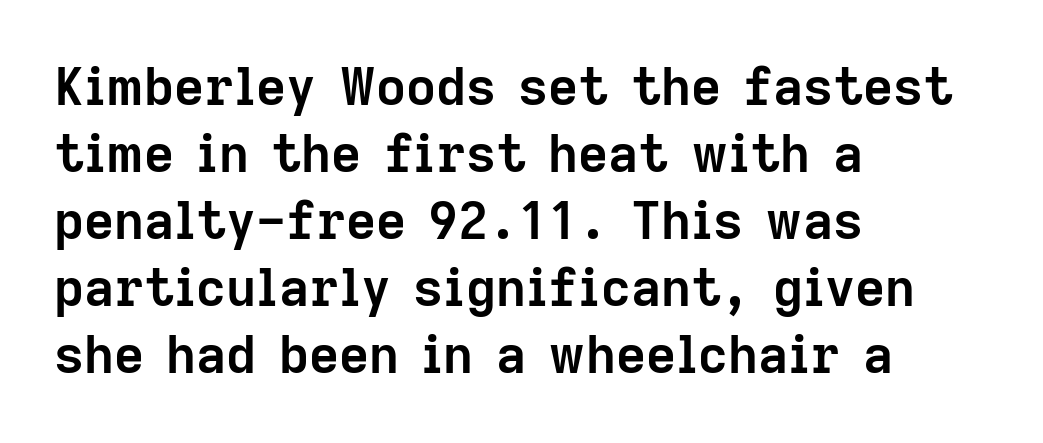
Q: Is the text bold? A: Yes.
Q: Is the text italic (slanted)? A: No, it is upright.
Q: Is the typeface a serif or a sans-serif typeface? A: Sans-serif.
Q: Is the text underlined? A: No.
Q: How is the paragraph aligned? A: Left-aligned.
Q: Is the spacing between letters normal or unusually wide? A: Normal.
Q: Is the spacing between lines tight, normal or loose? A: Normal.
Q: Width (condensed, normal, or wide)? A: Normal.
Q: Stroke contrast? A: Low.
Q: x-height? A: Medium.
Q: Monospaced? A: No.
